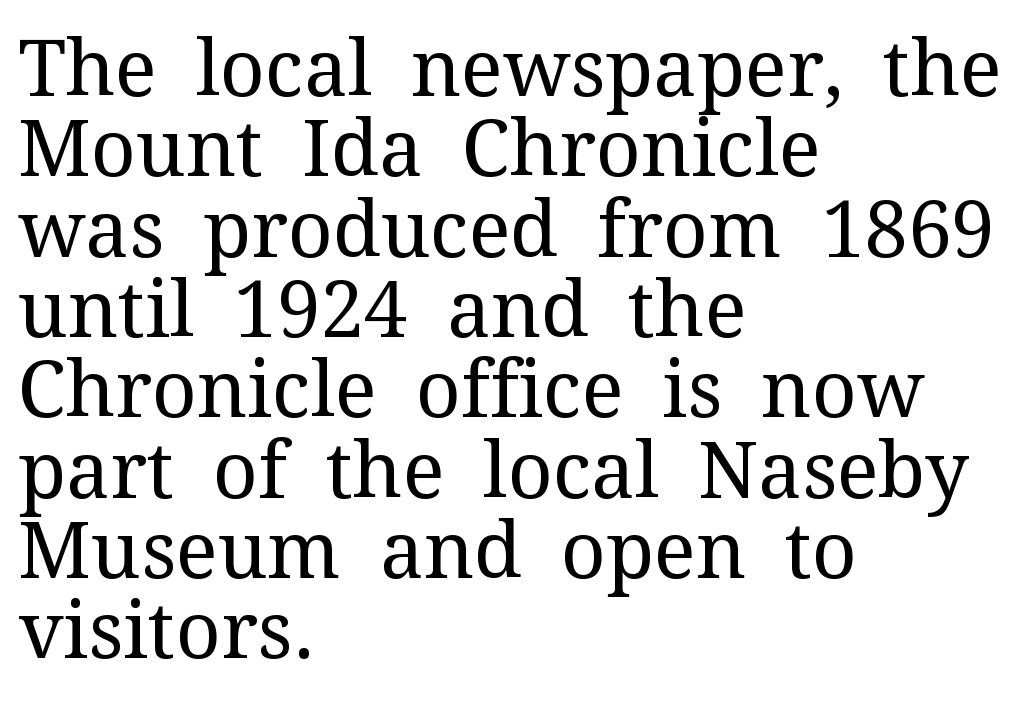
Q: Is the text bold? A: No.
Q: Is the text italic (slanted)? A: No, it is upright.
Q: Is the typeface a serif or a sans-serif typeface? A: Serif.
Q: Is the text underlined? A: No.
Q: How is the paragraph aligned? A: Left-aligned.
Q: Is the spacing between letters normal or unusually wide? A: Normal.
Q: Is the spacing between lines tight, normal or loose? A: Tight.
Q: Width (condensed, normal, or wide)? A: Normal.
Q: Stroke contrast? A: Medium.
Q: x-height? A: Medium.
Q: Monospaced? A: No.
